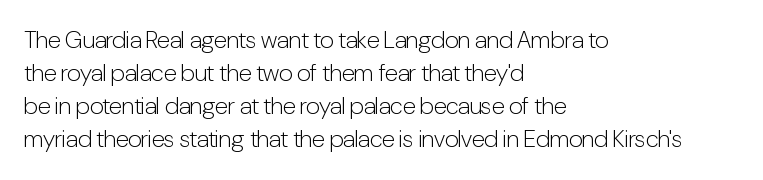
Horizontally, the lines are justified to the leading edge only. A roman cut, with each character standing at attention. The lines sit at an ordinary, default distance from one another. The font sits on the lighter half of the weight spectrum, regular included. Just letters on the line, the space beneath them empty. Standard letterfit; no display-style spreading of the glyphs.
